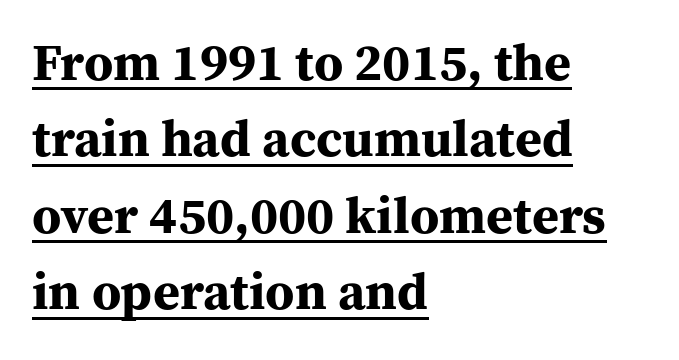
Like a heading marked for emphasis, these lines bear an underscore. This rendering leaves character spacing at its baseline value. Left-aligned paragraph, ragged on the right. The font is running at its bold setting. This block has exactly the height ordinary leading produces. To sum up the face: it has serifs.
